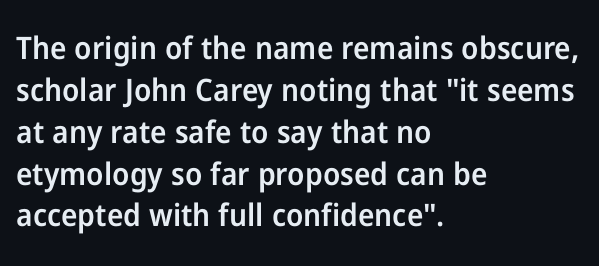
The image shows 31 px semibold sans-serif type, upright; set left-aligned, normal line spacing (1.35x), normal letter spacing, not underlined; low stroke contrast and a medium x-height.
